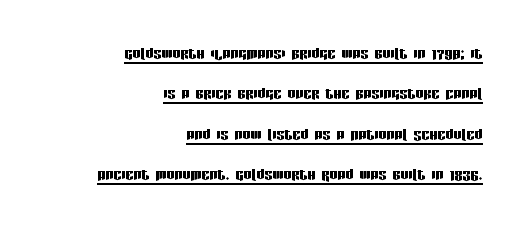
{"italic": "no", "underline": "yes", "align": "right", "line_spacing": "loose", "line_spacing_ratio": 2.02, "letter_spacing": "normal", "letter_spacing_em": 0.0, "glyph_px": 20}
